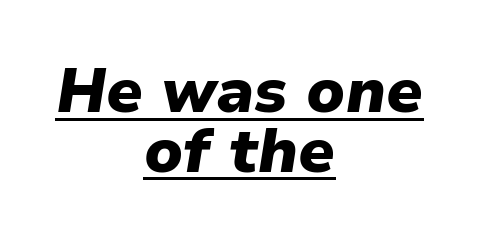
The image shows 62 px heavy type, italic (leaning right); set centered, tight line spacing (0.96x), normal letter spacing, underlined; low stroke contrast and a medium x-height.
